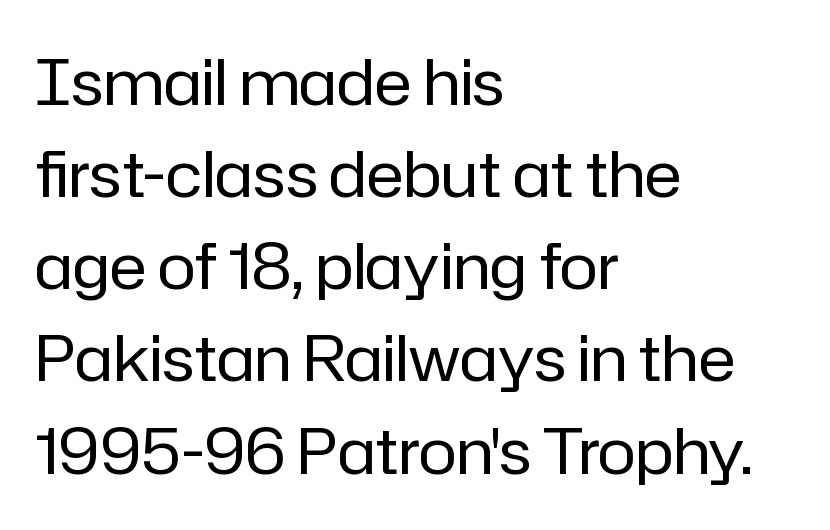
Q: Is the text bold? A: No.
Q: Is the text italic (slanted)? A: No, it is upright.
Q: Is the typeface a serif or a sans-serif typeface? A: Sans-serif.
Q: Is the text underlined? A: No.
Q: How is the paragraph aligned? A: Left-aligned.
Q: Is the spacing between letters normal or unusually wide? A: Normal.
Q: Is the spacing between lines tight, normal or loose? A: Normal.
Q: Width (condensed, normal, or wide)? A: Normal.
Q: Stroke contrast? A: Low.
Q: x-height? A: Medium.
Q: Monospaced? A: No.
